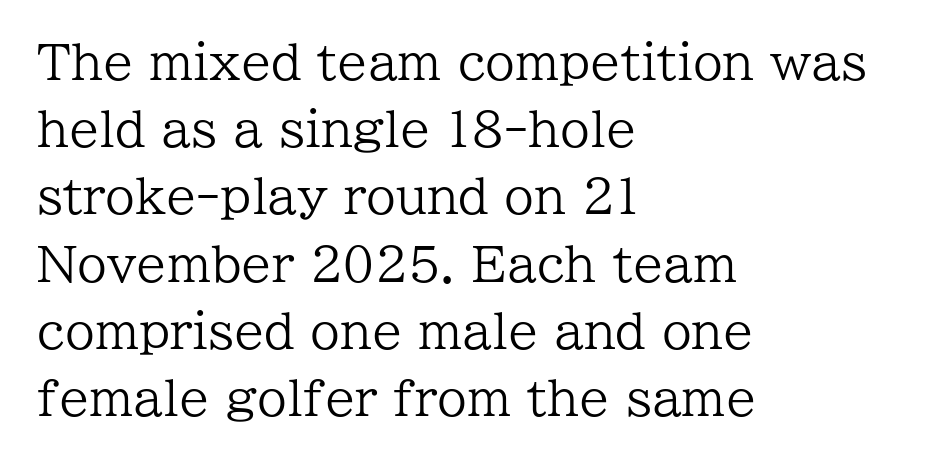
Think standard paragraph weight, or any step lighter than that. The compositor pushed each line to the left boundary. The rendering keeps characters at their native spacing. The space directly below the letters is spotless.
